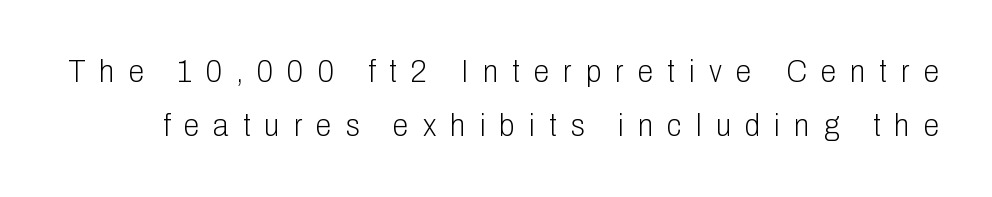
Proportional: the letters do not fall into vertical columns. The lines sit at an ordinary, default distance from one another. These lines are composed in type without serifs. The glyphs are unaccompanied by any horizontal stroke below them.
